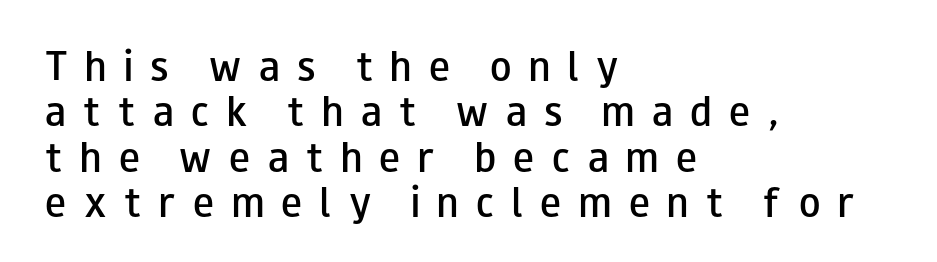
Q: Is the text bold? A: Semi-bold.
Q: Is the text italic (slanted)? A: No, it is upright.
Q: Is the typeface a serif or a sans-serif typeface? A: Sans-serif.
Q: Is the text underlined? A: No.
Q: How is the paragraph aligned? A: Left-aligned.
Q: Is the spacing between letters normal or unusually wide? A: Unusually wide.
Q: Is the spacing between lines tight, normal or loose? A: Normal.
Q: Width (condensed, normal, or wide)? A: Wide.
Q: Stroke contrast? A: Low.
Q: x-height? A: Small.
Q: Monospaced? A: No.
